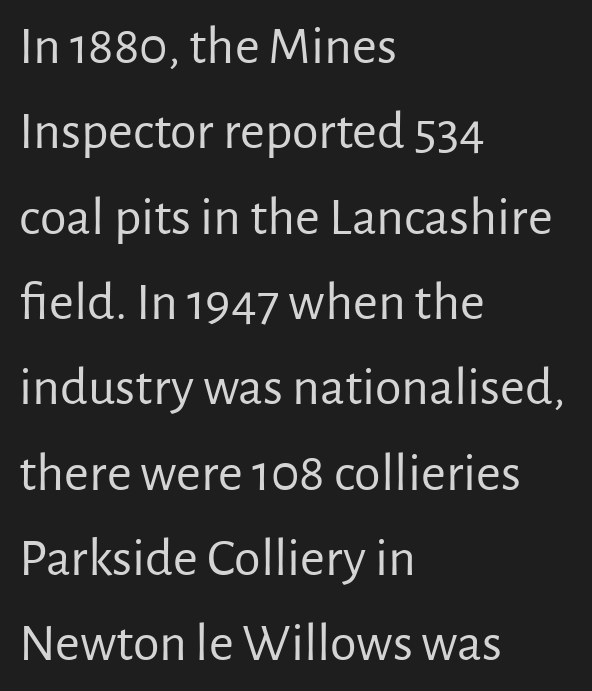
The image shows 54 px regular-weight sans-serif type, upright; set left-aligned, normal line spacing (1.58x), normal letter spacing, not underlined; low stroke contrast and a medium x-height.
